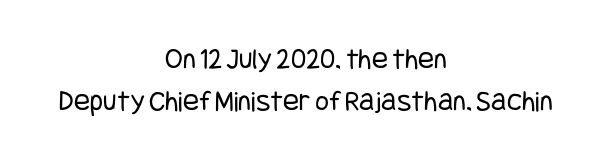
Line spacing here is normal. The rendering positions every line midway between the sides. No word sits above an underline. Ascenders rise straight up at ninety degrees. No letter is thick-stroked: the sample isn't bold.
